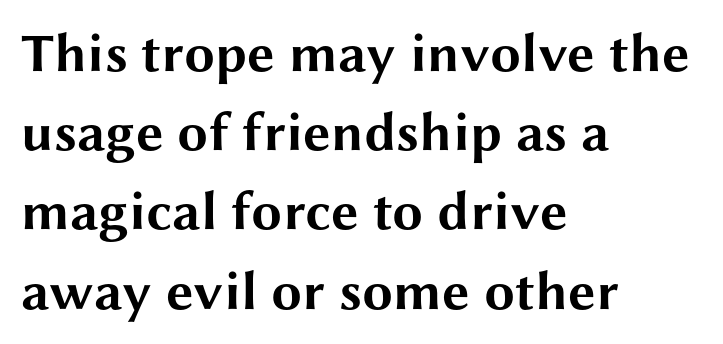
The image shows 55 px bold, wide sans-serif type, upright; set left-aligned, normal line spacing (1.44x), normal letter spacing, not underlined; medium stroke contrast and a medium x-height.
